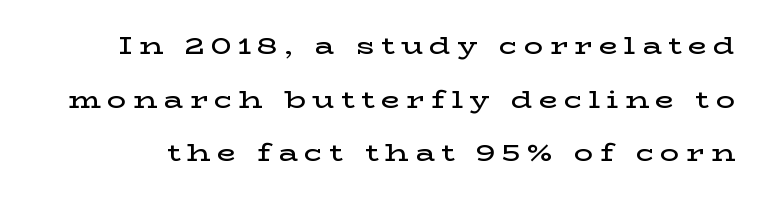
{"italic": "no", "bold": "semi", "underline": "no", "line_spacing": "loose", "line_spacing_ratio": 2.23, "letter_spacing": "wide", "letter_spacing_em": 0.27, "glyph_px": 24}
